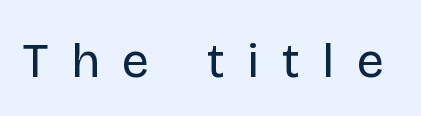
Q: Is the text bold? A: No.
Q: Is the text italic (slanted)? A: No, it is upright.
Q: Is the typeface a serif or a sans-serif typeface? A: Sans-serif.
Q: Is the text underlined? A: No.
Q: Is the spacing between letters normal or unusually wide? A: Unusually wide.
Q: Width (condensed, normal, or wide)? A: Normal.
Q: Stroke contrast? A: Low.
Q: x-height? A: Large.
Q: Monospaced? A: No.
